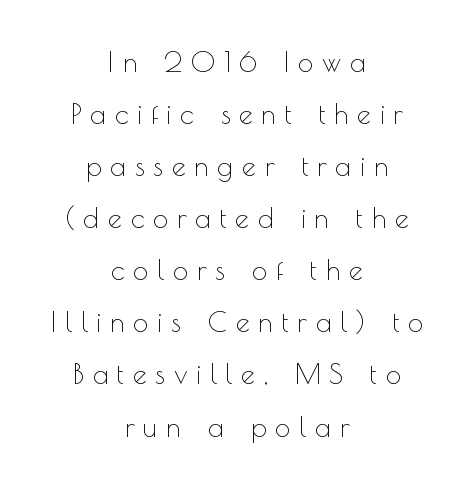
Q: Is the text bold? A: No.
Q: Is the text italic (slanted)? A: No, it is upright.
Q: Is the typeface a serif or a sans-serif typeface? A: Sans-serif.
Q: Is the text underlined? A: No.
Q: How is the paragraph aligned? A: Centered.
Q: Is the spacing between letters normal or unusually wide? A: Unusually wide.
Q: Width (condensed, normal, or wide)? A: Normal.
Q: x-height? A: Small.
Q: Monospaced? A: No.
